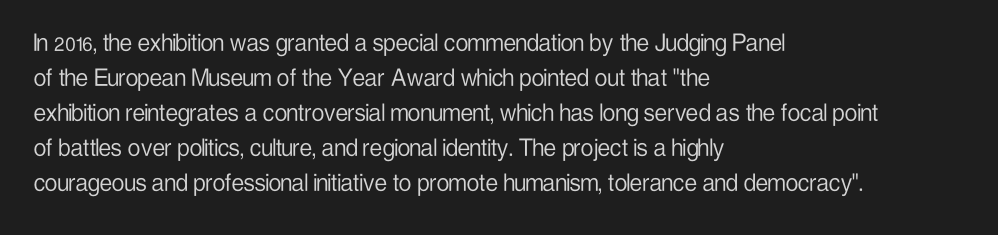
The image shows 28 px light, condensed sans-serif type, upright; set left-aligned, normal line spacing (1.25x), normal letter spacing, not underlined; low stroke contrast and a medium x-height.
